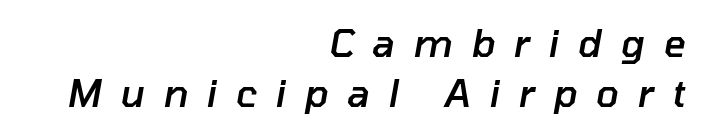
Type without underlining. These lines are set flush right with a ragged left edge. Set as a demibold, roughly 600 on the weight scale. Each letter keeps its own natural width here, so spacing adapts to shape.
